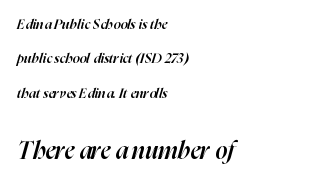
The image shows 24 px text type, italic (leaning right); set left-aligned, loose line spacing (2.45x), normal letter spacing, not underlined; the second (bottom) block is 1.71x larger.
